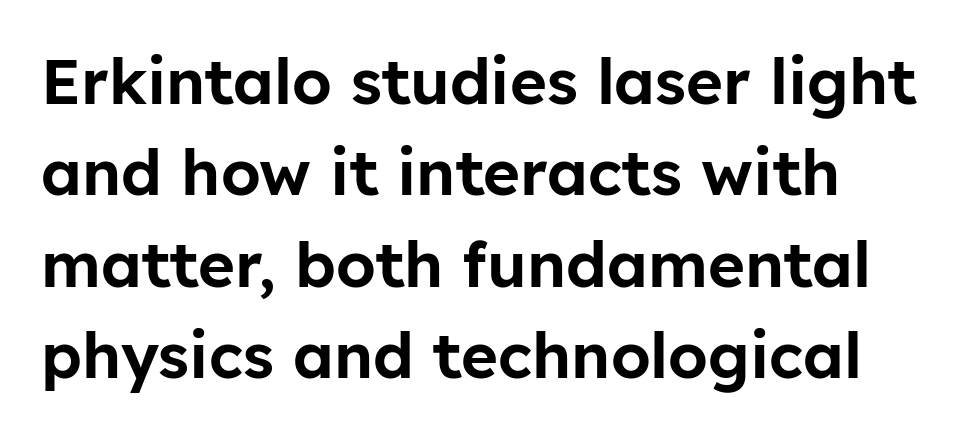
The image shows 63 px sans-serif type, upright; set left-aligned, normal line spacing (1.45x), normal letter spacing, not underlined; low stroke contrast and a medium x-height.
